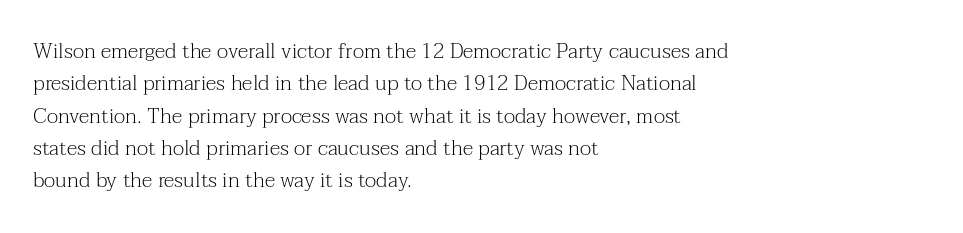
The image shows 21 px text type, upright; set left-aligned, normal line spacing (1.54x), normal letter spacing, not underlined.
